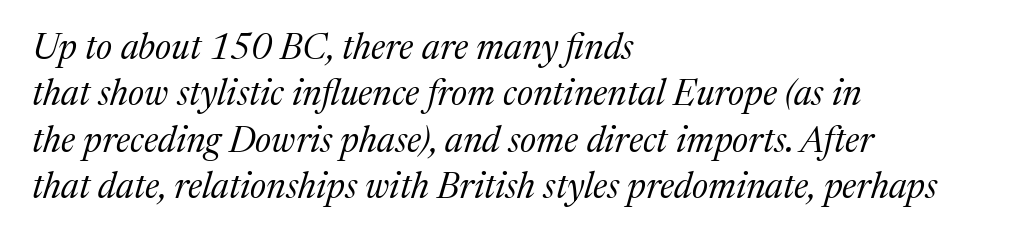
Stems and bowls with no extra thickness — not bold. Spacing between characters is what you'd get straight out of the box. A student would call this left alignment; a typographer would say flush left, rag right. The face used here is proportionally spaced, like ordinary book or web type. Leading: standard. The typography opts for an oblique posture over an upright one.
